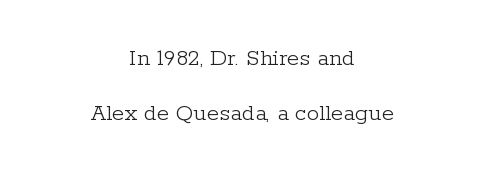
Every stem runs plumb, perpendicular to the baseline. Tracking value appears to be zero — textbook default spacing. A great deal of white space separates one row of letters from the next. Weight: not bold — regular or lighter. This rendering uses center alignment, leaving both contours irregular but symmetric.
